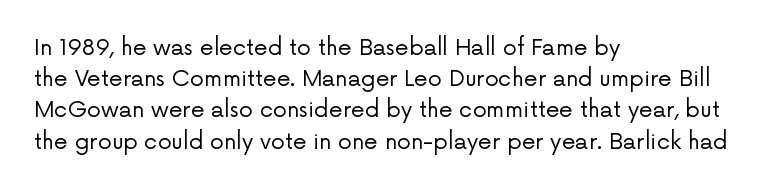
The image shows 22 px text type, upright; set left-aligned, normal line spacing (1.42x), normal letter spacing, not underlined.
